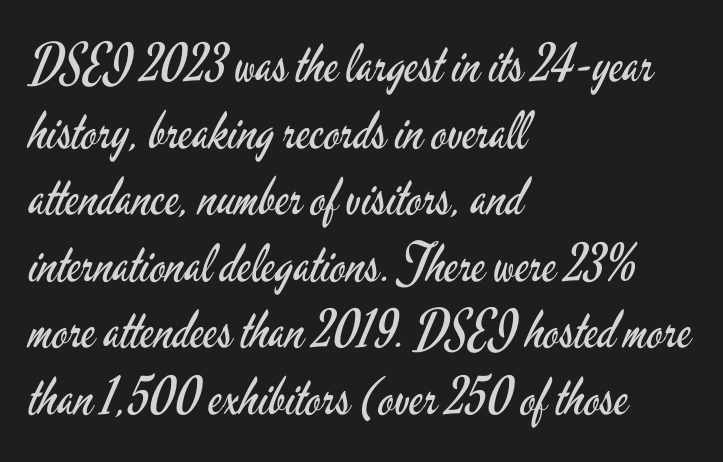
This sample uses a sans-serif face. Regular leading. A typesetter would call this zero additional tracking. You could not count columns in this text — the font is proportionally spaced.
